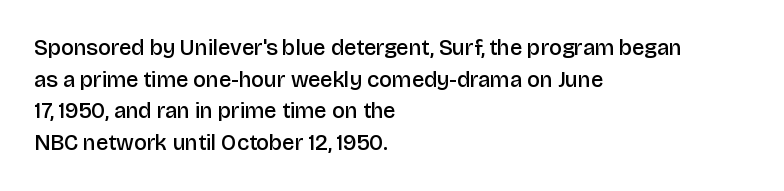
The image shows 22 px text type, upright; set left-aligned, normal line spacing (1.44x), normal letter spacing, not underlined.
